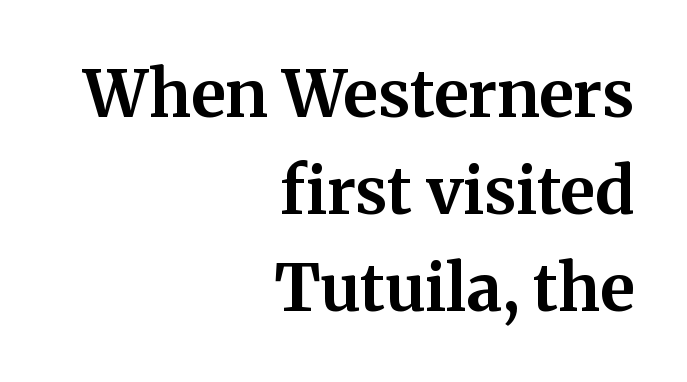
Line ends are locked; line starts wander. I'd describe the lettering as bold — thick and assertive. You can tell from the footed stems that serif type was used. Leading matches the norm, producing a regular column. How are the letters spaced? Ordinarily, with no added tracking. Spacing verdict: proportional, widths tailored to each character.
